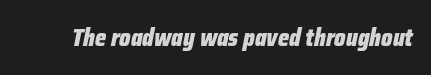
The face used here has the dense, thick strokes of a bold. The area under the type is left untouched. The rendering applies a slant to the glyphs. These lines keep a tight, regular rhythm from letter to letter.
